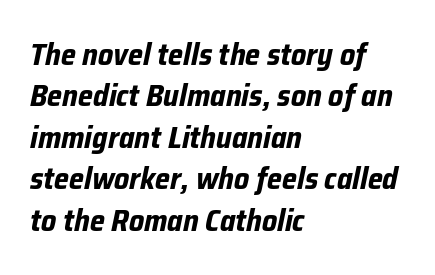
Typesetter's note: full bold, strokes at maximum text heaviness. Each new line begins a customary step beneath the previous one. A typesetter would mark this as italic. Honestly, the letter spacing is just normal — you wouldn't notice it. The lines in this sample share a left origin and differ only in where they stop.
